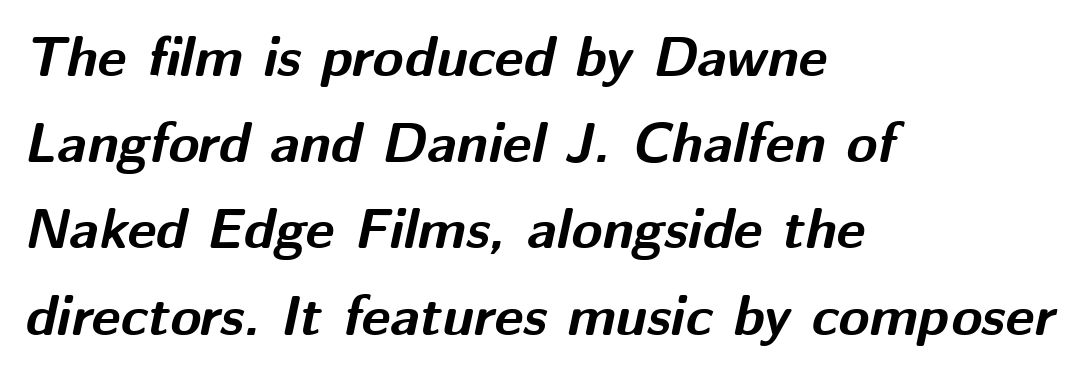
Q: Is the text bold? A: Yes.
Q: Is the text italic (slanted)? A: Yes, it leans right by about 12 degrees.
Q: Is the text underlined? A: No.
Q: How is the paragraph aligned? A: Left-aligned.
Q: Is the spacing between letters normal or unusually wide? A: Normal.
Q: Is the spacing between lines tight, normal or loose? A: Normal.
Q: Width (condensed, normal, or wide)? A: Normal.
Q: Stroke contrast? A: Medium.
Q: x-height? A: Medium.
Q: Monospaced? A: No.
